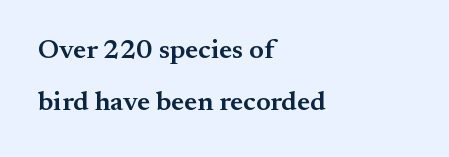
The image shows 27 px text type, upright; set left-aligned, loose line spacing (1.94x), normal letter spacing, not underlined.
